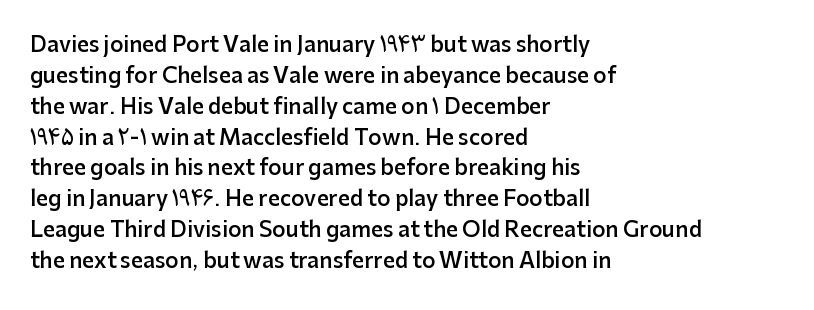
Q: Is the text bold? A: Semi-bold.
Q: Is the text italic (slanted)? A: No, it is upright.
Q: Is the text underlined? A: No.
Q: How is the paragraph aligned? A: Left-aligned.
Q: Is the spacing between letters normal or unusually wide? A: Normal.
Q: Is the spacing between lines tight, normal or loose? A: Normal.
